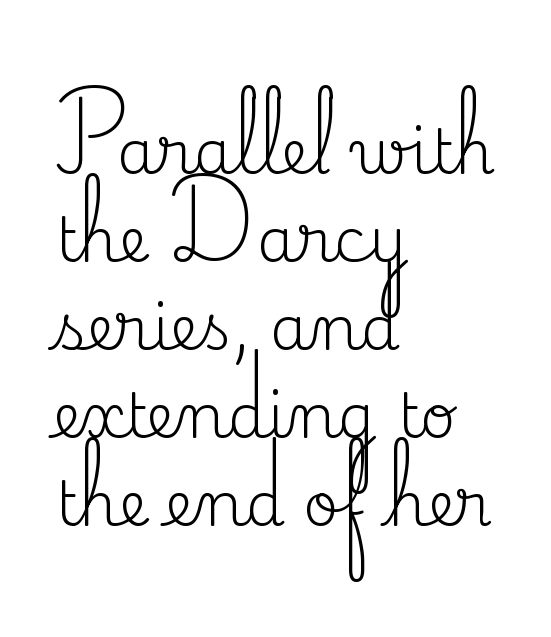
Q: Is the text bold? A: No.
Q: Is the text italic (slanted)? A: No, it is upright.
Q: Is the typeface a serif or a sans-serif typeface? A: Serif.
Q: Is the text underlined? A: No.
Q: How is the paragraph aligned? A: Left-aligned.
Q: Is the spacing between letters normal or unusually wide? A: Normal.
Q: Is the spacing between lines tight, normal or loose? A: Normal.
Q: Width (condensed, normal, or wide)? A: Normal.
Q: Stroke contrast? A: Medium.
Q: x-height? A: Small.
Q: Monospaced? A: No.
